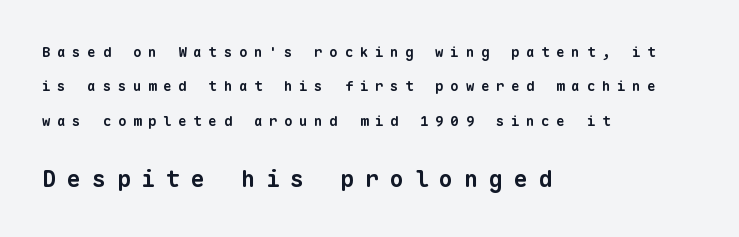
The image shows 23 px bold type; set left-aligned, loose line spacing (2.45x), unusually wide letter spacing (+0.48 em), not underlined; the second (bottom) block is 1.64x larger.
